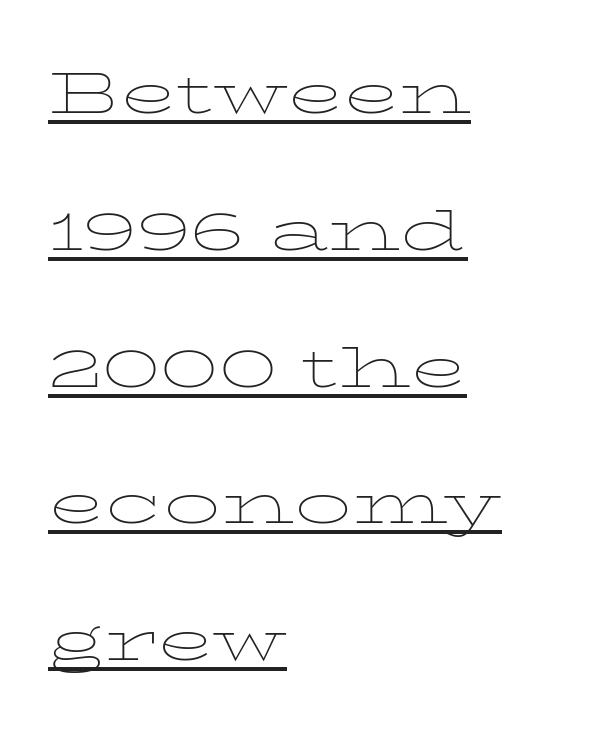
{"serif": "yes", "italic": "no", "bold": "no", "weight": "thin", "width": "wide", "stroke_contrast": "low", "x_height": "medium", "monospaced": "no", "underline": "yes", "align": "left", "line_spacing": "loose", "line_spacing_ratio": 2.4, "letter_spacing": "normal", "letter_spacing_em": 0.0, "glyph_px": 57}
